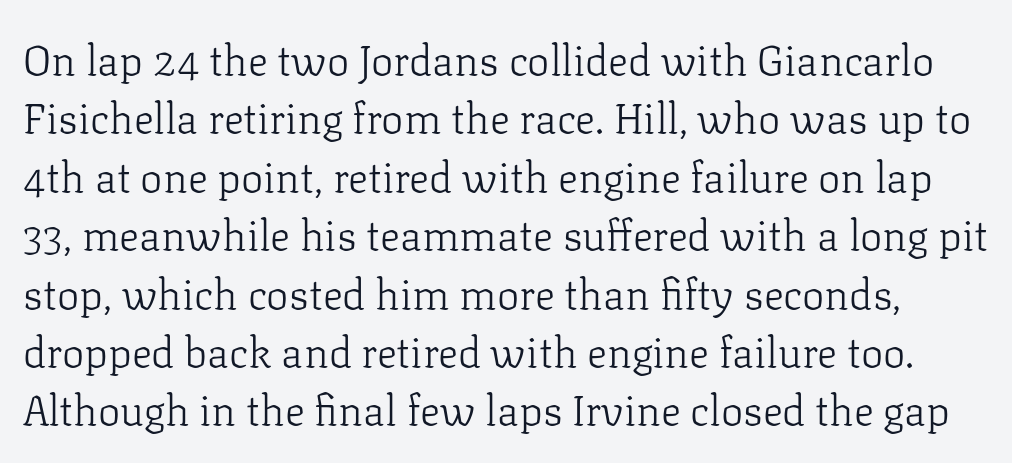
{"serif": "yes", "italic": "no", "bold": "no", "weight": "light", "width": "normal", "stroke_contrast": "low", "x_height": "medium", "monospaced": "no", "underline": "no", "line_spacing": "normal", "line_spacing_ratio": 1.39, "letter_spacing": "normal", "letter_spacing_em": 0.0, "glyph_px": 42}
